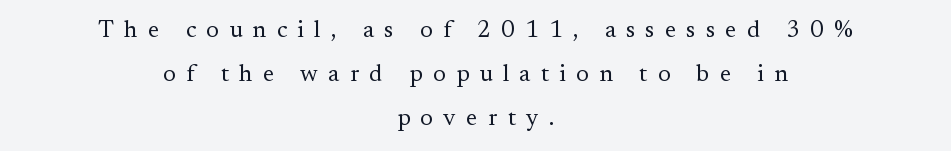
Has an underline been added? It has not. Is the letter spacing exaggerated? Yes — the characters are pushed far apart. This is the regular roman posture of the typeface. The paragraph shown floats in the horizontal middle. Stroke mass is kept to a normal reading level or below.
